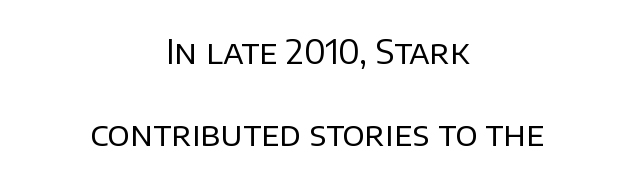
{"serif": "no", "italic": "no", "bold": "no", "weight": "regular", "width": "normal", "stroke_contrast": "low", "x_height": "large", "monospaced": "no", "underline": "no", "align": "center", "line_spacing": "loose", "line_spacing_ratio": 2.47, "letter_spacing": "normal", "letter_spacing_em": 0.0, "glyph_px": 33}
